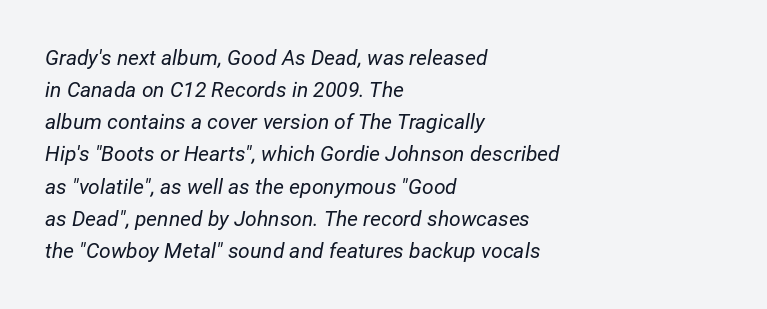
Q: Is the text bold? A: No.
Q: Is the text italic (slanted)? A: Yes, it leans right by about 12 degrees.
Q: Is the text underlined? A: No.
Q: How is the paragraph aligned? A: Left-aligned.
Q: Is the spacing between letters normal or unusually wide? A: Normal.
Q: Is the spacing between lines tight, normal or loose? A: Normal.
